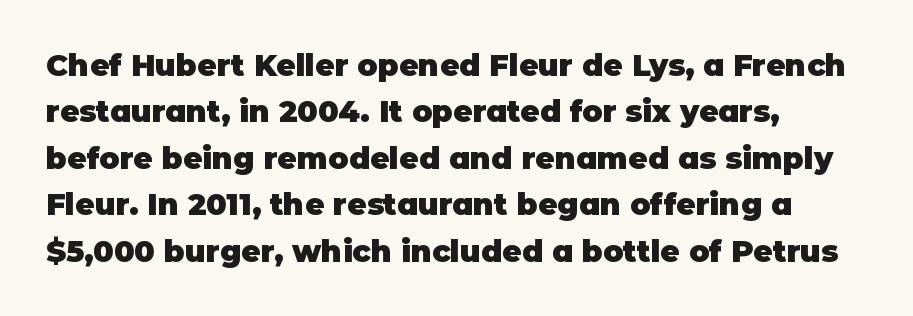
The image shows 30 px heavy sans-serif type, upright; set left-aligned, normal line spacing (1.55x), normal letter spacing, not underlined; low stroke contrast and a large x-height.
